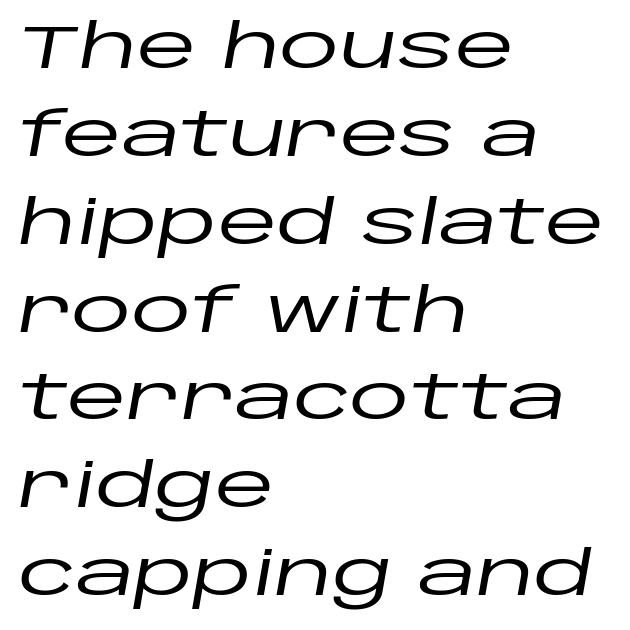
The image shows 61 px wide type, italic (leaning right); set left-aligned, normal line spacing (1.44x), normal letter spacing, not underlined; low stroke contrast and a large x-height.
